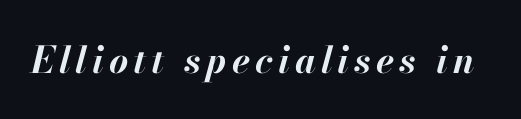
Q: Is the text bold? A: Yes.
Q: Is the text italic (slanted)? A: Yes, it leans right by about 13 degrees.
Q: Is the text underlined? A: No.
Q: Width (condensed, normal, or wide)? A: Normal.
Q: Stroke contrast? A: High.
Q: x-height? A: Small.
Q: Monospaced? A: No.
